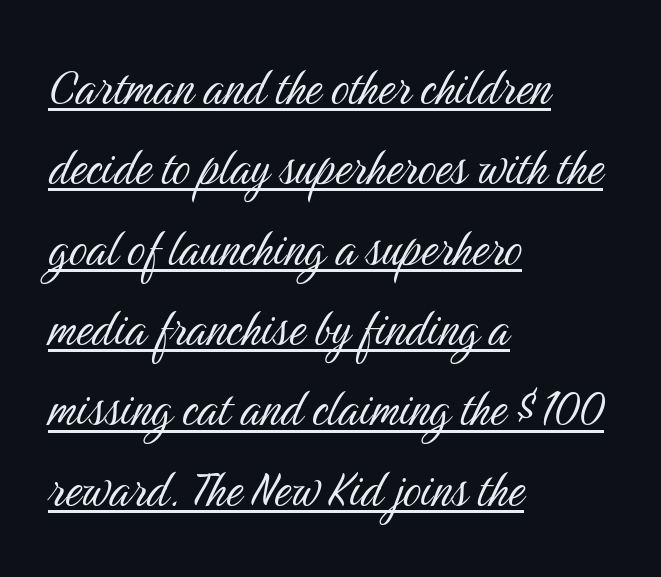
{"serif": "no", "bold": "no", "weight": "light", "width": "condensed", "stroke_contrast": "medium", "x_height": "medium", "monospaced": "no", "underline": "yes", "align": "left", "line_spacing": "normal", "line_spacing_ratio": 1.41, "letter_spacing": "normal", "letter_spacing_em": 0.0, "glyph_px": 57}
